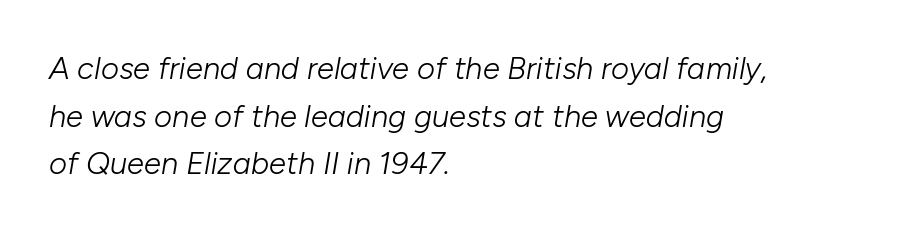
{"italic": "yes", "lean": "right", "slant_degrees": 10, "bold": "no", "weight": "light", "width": "normal", "stroke_contrast": "low", "x_height": "medium", "monospaced": "no", "underline": "no", "align": "left", "line_spacing": "normal", "line_spacing_ratio": 1.54, "letter_spacing": "normal", "letter_spacing_em": 0.0, "glyph_px": 31}
